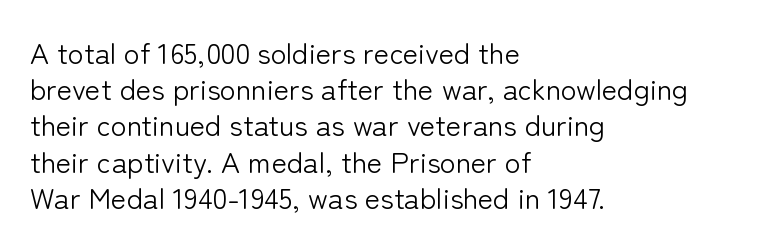
{"serif": "no", "italic": "no", "bold": "no", "weight": "light", "width": "normal", "stroke_contrast": "low", "x_height": "medium", "monospaced": "no", "underline": "no", "align": "left", "line_spacing": "normal", "line_spacing_ratio": 1.25, "letter_spacing": "normal", "letter_spacing_em": 0.0, "glyph_px": 29}
